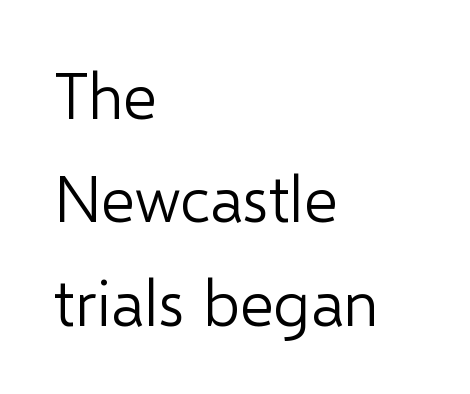
The words here are not underlined. Each word holds together tightly as a unit, with standard inter-letter gaps. Regarding leading, the lines here are spaced in the standard way. A typesetter would call this proportional, since set widths differ per character. If you drew a line through each stem, it would be perfectly vertical. Teacher's note: observe the even left margin — that is flush-left alignment.
